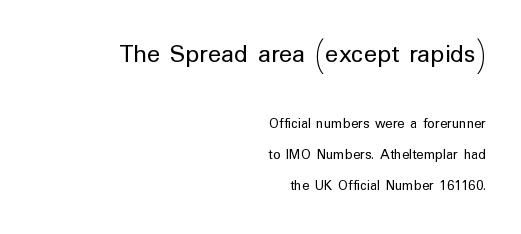
{"italic": "no", "bold": "no", "underline": "no", "align": "right", "line_spacing": "loose", "line_spacing_ratio": 2.08, "letter_spacing": "normal", "letter_spacing_em": 0.0, "larger_block": "first", "size_ratio": 1.8, "glyph_px": 27}
